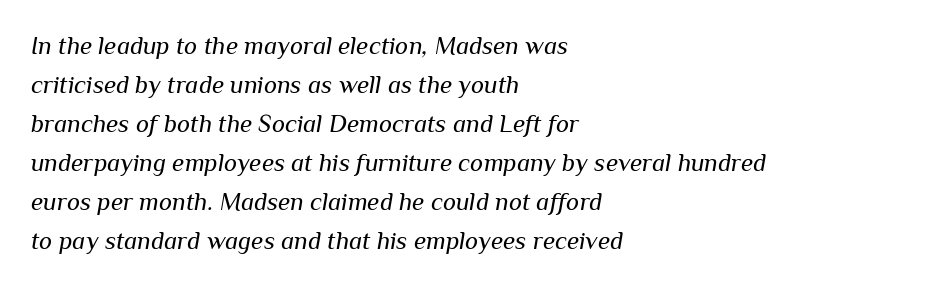
A clean baseline with only descenders dipping below it. Slant detected: the letters are inclined. The setting favours the left margin, as ordinary paragraphs usually do. How are the letters spaced? Ordinarily, with no added tracking. The passage shown is not bold in any degree.
